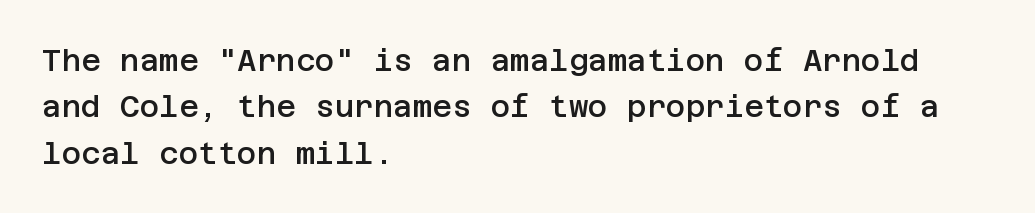
The image shows 30 px semibold sans-serif type, upright; set left-aligned, normal line spacing (1.55x), normal letter spacing, not underlined; low stroke contrast and a large x-height.
